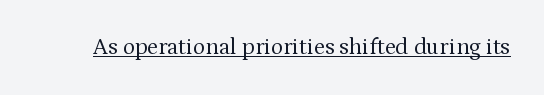
Students, observe the line beneath the letters — that is underlining. You can tell it's not italic because the verticals are truly vertical. Stems here are at most as thick as an everyday book face. Between one letter and the next there's only the usual sliver of space.
